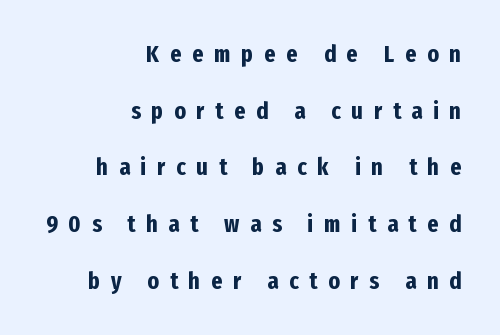
The image shows 24 px bold type, upright; set right-aligned, loose line spacing (2.36x), unusually wide letter spacing (+0.45 em), not underlined.
